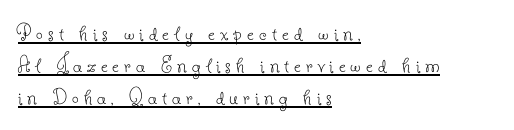
Q: Is the text bold? A: No.
Q: Is the text italic (slanted)? A: No, it is upright.
Q: Is the text underlined? A: Yes.
Q: How is the paragraph aligned? A: Left-aligned.
Q: Is the spacing between letters normal or unusually wide? A: Unusually wide.
Q: Is the spacing between lines tight, normal or loose? A: Normal.
